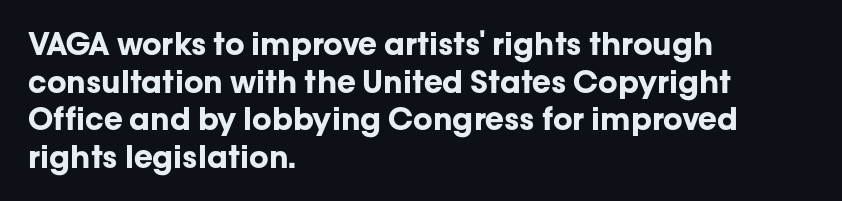
Q: Is the text bold? A: Yes.
Q: Is the text italic (slanted)? A: No, it is upright.
Q: Is the typeface a serif or a sans-serif typeface? A: Sans-serif.
Q: Is the text underlined? A: No.
Q: How is the paragraph aligned? A: Left-aligned.
Q: Is the spacing between letters normal or unusually wide? A: Normal.
Q: Width (condensed, normal, or wide)? A: Normal.
Q: Stroke contrast? A: Low.
Q: x-height? A: Medium.
Q: Monospaced? A: No.
